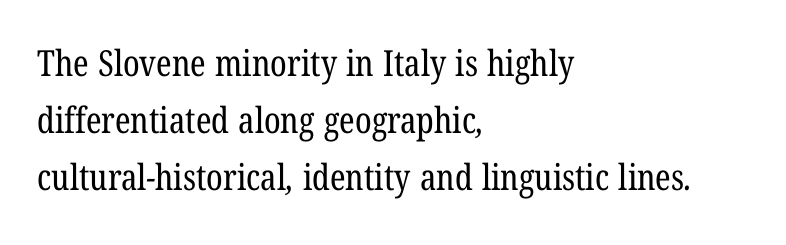
The line-height multiplier appears to be the usual default. A typesetter would call this proportional, since set widths differ per character. This rendering employs a face with finishing strokes, i.e., a serif. Anything drawn beneath the words? Only blank space.
